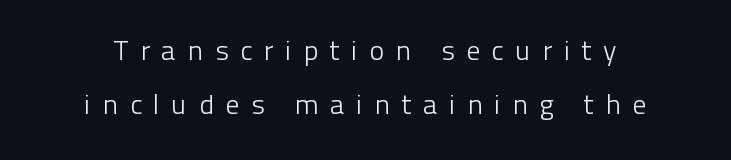
{"serif": "no", "italic": "no", "bold": "no", "weight": "light", "width": "normal", "stroke_contrast": "low", "x_height": "medium", "monospaced": "no", "underline": "no", "line_spacing": "loose", "line_spacing_ratio": 1.92, "letter_spacing": "wide", "letter_spacing_em": 0.41, "glyph_px": 28}
